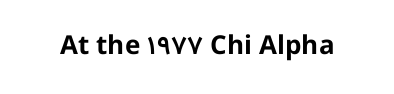
{"italic": "no", "bold": "yes", "underline": "no", "letter_spacing": "normal", "letter_spacing_em": 0.0, "glyph_px": 26}
